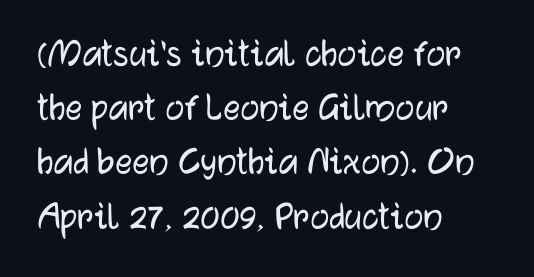
{"serif": "no", "italic": "no", "width": "normal", "stroke_contrast": "low", "x_height": "medium", "monospaced": "no", "underline": "no", "align": "left", "line_spacing": "normal", "line_spacing_ratio": 1.29, "letter_spacing": "normal", "letter_spacing_em": 0.0, "glyph_px": 42}
